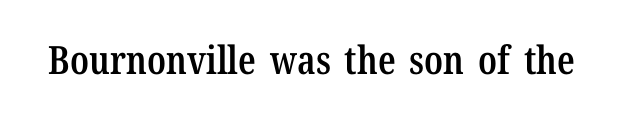
Q: Is the text bold? A: Semi-bold.
Q: Is the text italic (slanted)? A: No, it is upright.
Q: Is the typeface a serif or a sans-serif typeface? A: Serif.
Q: Is the text underlined? A: No.
Q: Is the spacing between letters normal or unusually wide? A: Normal.
Q: Width (condensed, normal, or wide)? A: Condensed.
Q: Stroke contrast? A: Low.
Q: x-height? A: Medium.
Q: Monospaced? A: No.
